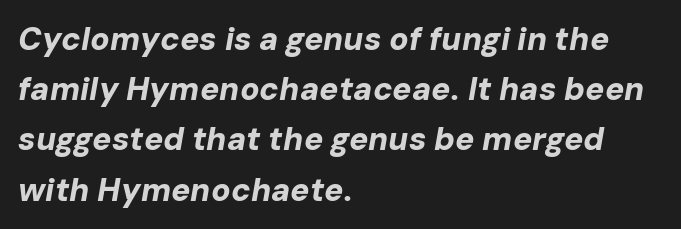
{"italic": "yes", "lean": "right", "slant_degrees": 10, "bold": "yes", "weight": "bold", "width": "normal", "stroke_contrast": "low", "x_height": "medium", "monospaced": "no", "underline": "no", "align": "left", "line_spacing": "normal", "line_spacing_ratio": 1.57, "letter_spacing": "normal", "letter_spacing_em": 0.0, "glyph_px": 32}
